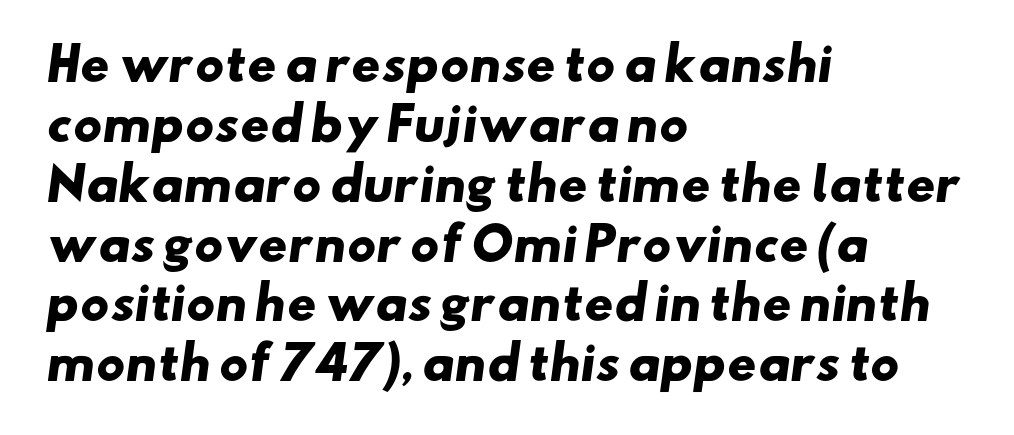
The horizontal fit of the characters is conventional and even. Summary of vertical rhythm: regular, with standard interline spacing. To sum up the face: it is a sans, with no serifs. The space beneath each line is pristine and unruled. This sample has the flowing, uneven cadence of proportional lettering. Horizontal alignment here is leftward, the default for most running prose.
